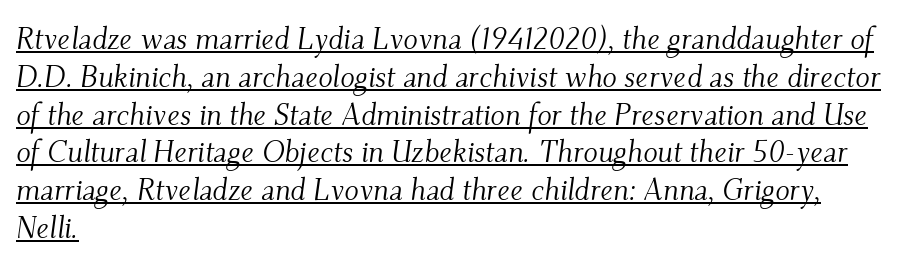
Emphasis-style slanted type is in use. Varying glyph widths throughout — classic text-font behaviour. Little horizontal feet cap the strokes, marking this as serif type. A baseline rule has been typeset under these characters.
